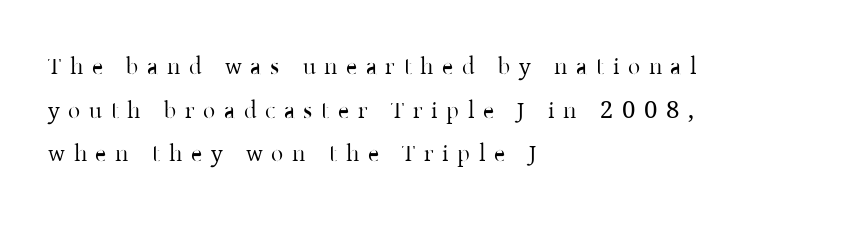
A typesetter would mark this as roman, not italic. Line starts are locked; line ends wander. Is the stroke heavy? The answer is a plain regular-or-lighter. Plain, unruled lines of type. The face used here is rendered with a markedly widened letterfit.
